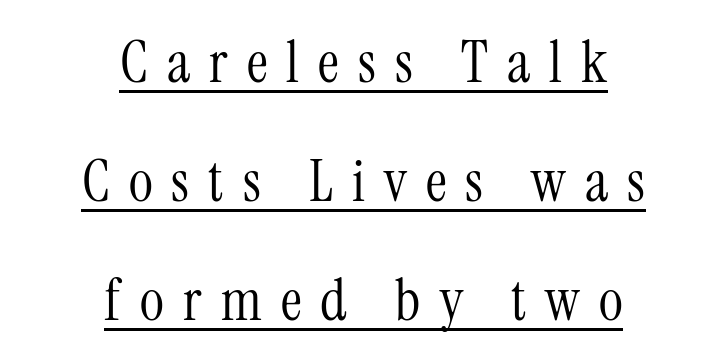
{"serif": "yes", "italic": "no", "bold": "no", "weight": "light", "width": "condensed", "stroke_contrast": "medium", "x_height": "medium", "monospaced": "no", "underline": "yes", "align": "center", "line_spacing": "loose", "line_spacing_ratio": 2.05, "letter_spacing": "wide", "letter_spacing_em": 0.33, "glyph_px": 58}
